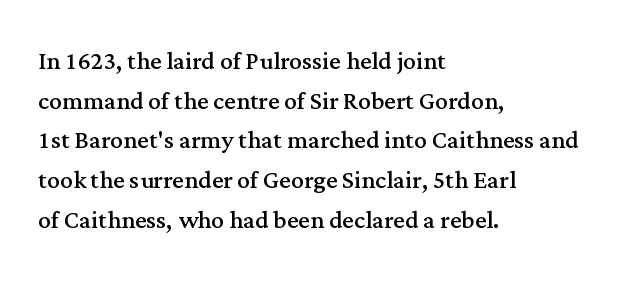
Q: Is the text bold? A: No.
Q: Is the text italic (slanted)? A: No, it is upright.
Q: Is the typeface a serif or a sans-serif typeface? A: Serif.
Q: Is the text underlined? A: No.
Q: How is the paragraph aligned? A: Left-aligned.
Q: Is the spacing between letters normal or unusually wide? A: Normal.
Q: Width (condensed, normal, or wide)? A: Normal.
Q: Stroke contrast? A: Medium.
Q: x-height? A: Medium.
Q: Monospaced? A: No.
